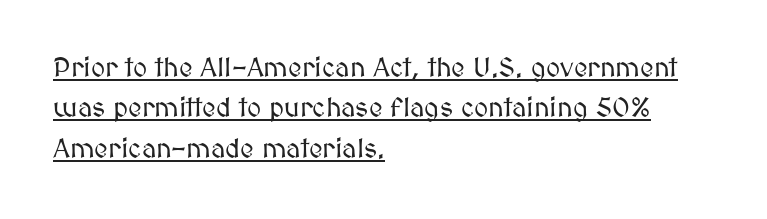
Compared with a centered layout, this one pins lines to the left instead. Ascenders rise straight up at ninety degrees. Check the space under the baseline: a stroke is drawn there. Reading down the column, the eye jumps a familiar distance to each next line.
